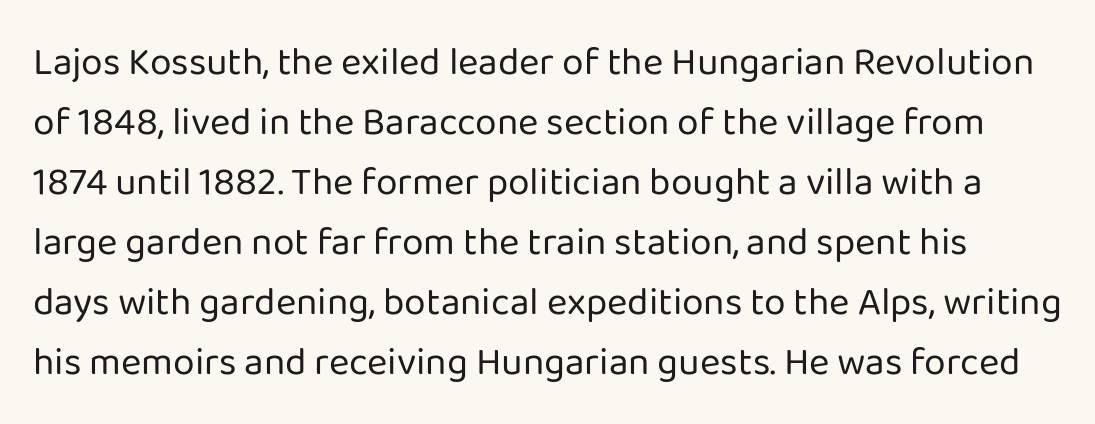
Does extra space separate the letters? No, they use regular spacing. Notice how descenders clear the ascenders below comfortably — that's standard leading. A typesetter would call this proportional, since set widths differ per character. Plain, unruled lines of type. Is this a heavy cut? Hardly; it is regular or lighter.
